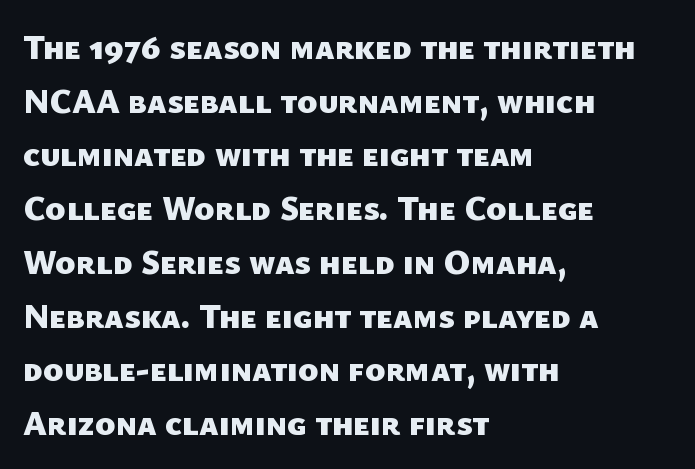
{"serif": "no", "bold": "yes", "weight": "heavy", "width": "normal", "stroke_contrast": "low", "x_height": "medium", "monospaced": "no", "underline": "no", "align": "left", "line_spacing": "normal", "line_spacing_ratio": 1.58, "letter_spacing": "normal", "letter_spacing_em": 0.0, "glyph_px": 34}
